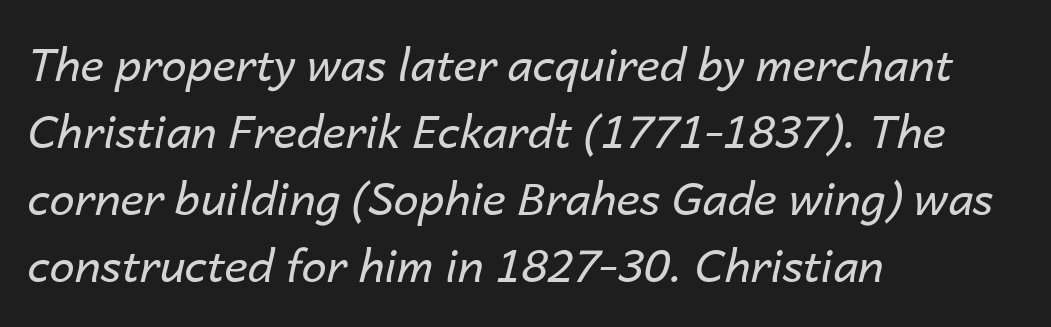
{"italic": "yes", "lean": "right", "slant_degrees": 14, "bold": "no", "weight": "regular", "width": "normal", "stroke_contrast": "low", "x_height": "medium", "monospaced": "no", "underline": "no", "align": "left", "line_spacing": "normal", "line_spacing_ratio": 1.49, "letter_spacing": "normal", "letter_spacing_em": 0.0, "glyph_px": 45}
